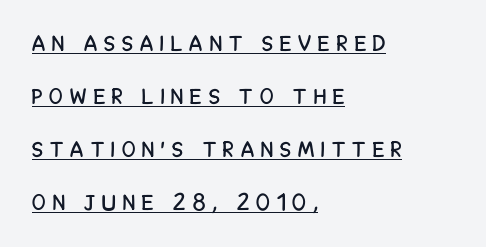
Q: Is the text italic (slanted)? A: No, it is upright.
Q: Is the text underlined? A: Yes.
Q: How is the paragraph aligned? A: Left-aligned.
Q: Is the spacing between letters normal or unusually wide? A: Unusually wide.
Q: Is the spacing between lines tight, normal or loose? A: Loose.
